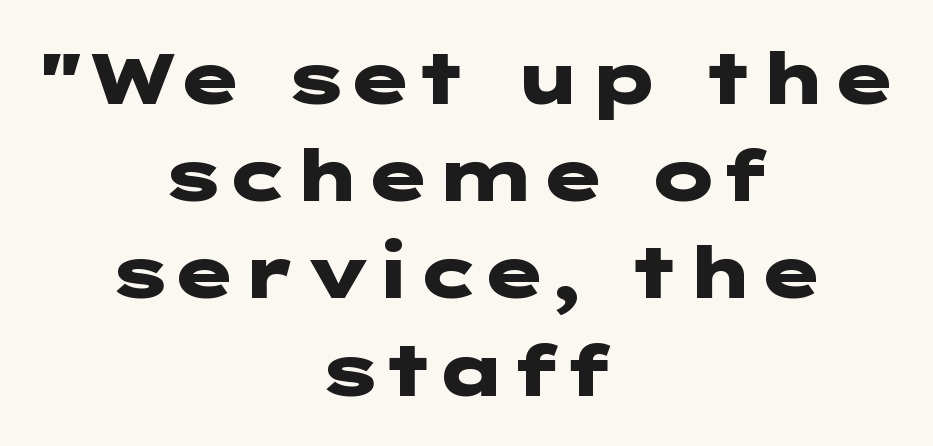
In CSS terms this would be text-align: center. Just letters on the line, the space beneath them empty. Reading down the column, the eye jumps a familiar distance to each next line. Strong, thick strokes mark this as bold type. Nobody touched the tracking dial on this one.
